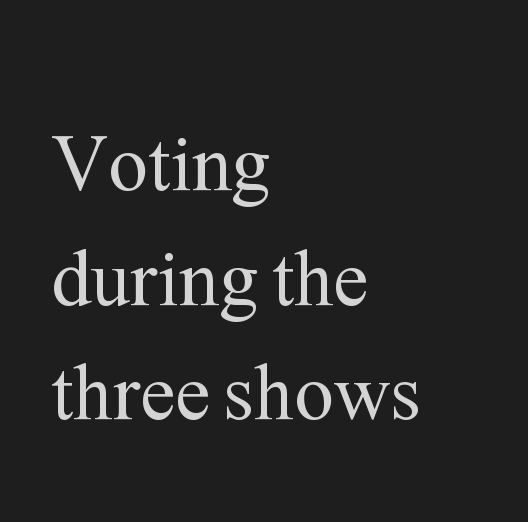
These lines stack with their left ends in a neat column. Glyph-to-glyph distance matches everyday printed text. Looks like regular typesetting: each glyph gets only the width it needs. A typesetter would mark this as roman, not italic. Counters stay open thanks to moderate or lighter strokes. No word sits above an underline.
